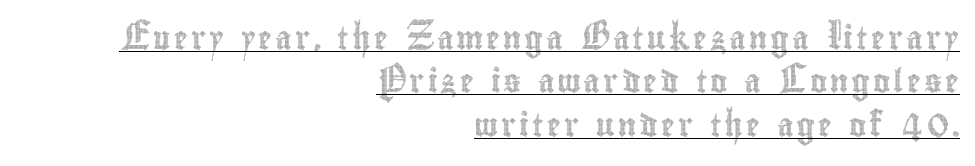
{"italic": "no", "underline": "yes", "align": "right", "line_spacing_ratio": 1.89, "glyph_px": 23}
